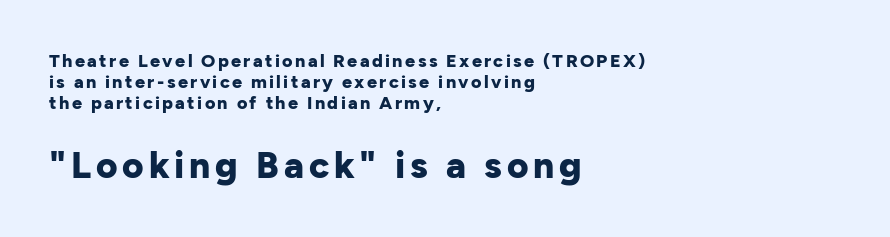
Q: Is the text bold? A: Yes.
Q: Is the text italic (slanted)? A: No, it is upright.
Q: Is the typeface a serif or a sans-serif typeface? A: Sans-serif.
Q: Is the text underlined? A: No.
Q: How is the paragraph aligned? A: Left-aligned.
Q: Which block of text is set in a larger size, the first (top) or the second (bottom)? A: The second (bottom) one.
Q: Width (condensed, normal, or wide)? A: Normal.
Q: Stroke contrast? A: Low.
Q: x-height? A: Medium.
Q: Monospaced? A: No.
